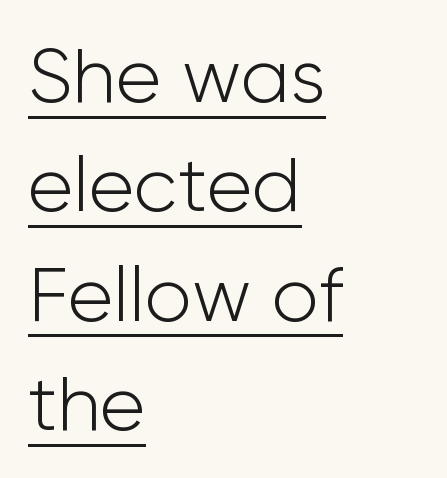
{"serif": "no", "italic": "no", "bold": "no", "weight": "light", "width": "normal", "stroke_contrast": "low", "x_height": "medium", "monospaced": "no", "underline": "yes", "align": "left", "line_spacing": "normal", "line_spacing_ratio": 1.42, "letter_spacing": "normal", "letter_spacing_em": 0.0, "glyph_px": 77}
